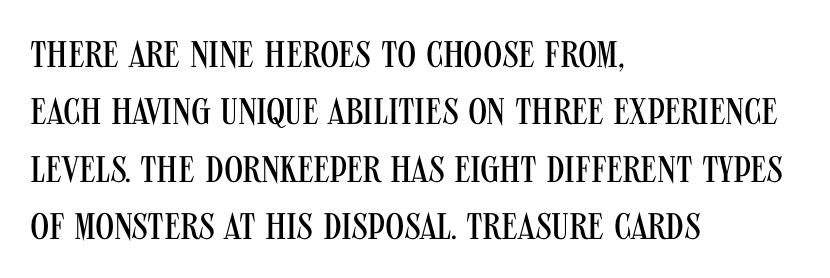
{"serif": "no", "italic": "no", "bold": "no", "weight": "regular", "width": "condensed", "stroke_contrast": "medium", "x_height": "large", "monospaced": "no", "underline": "no", "align": "left", "line_spacing": "normal", "line_spacing_ratio": 1.55, "letter_spacing": "normal", "letter_spacing_em": 0.0, "glyph_px": 37}
